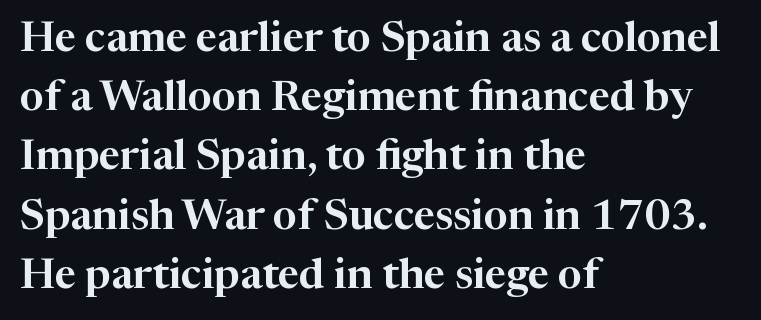
The image shows 42 px serif type, upright; set left-aligned, normal line spacing (1.41x), normal letter spacing, not underlined; high stroke contrast and a medium x-height.
